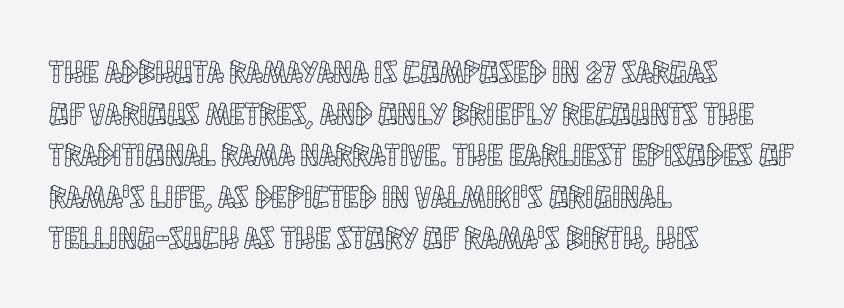
The image shows 32 px condensed type, upright; set left-aligned, normal line spacing (1.3x), normal letter spacing, not underlined; a large x-height.
